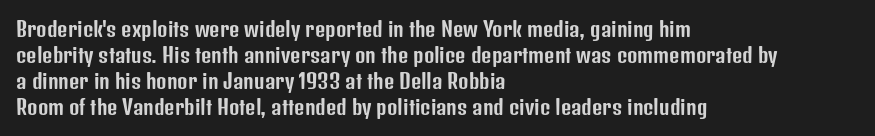
Q: Is the text italic (slanted)? A: No, it is upright.
Q: Is the text underlined? A: No.
Q: How is the paragraph aligned? A: Left-aligned.
Q: Is the spacing between letters normal or unusually wide? A: Normal.
Q: Is the spacing between lines tight, normal or loose? A: Normal.
